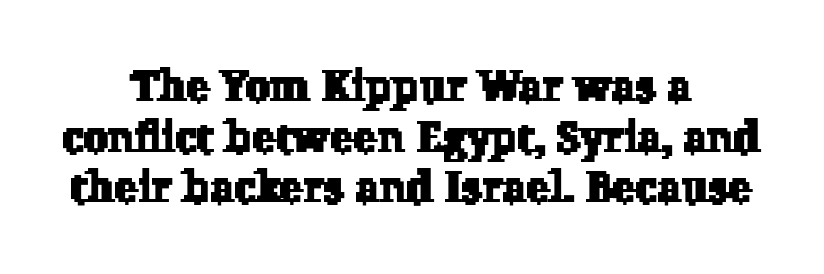
{"serif": "yes", "width": "normal", "stroke_contrast": "low", "x_height": "medium", "monospaced": "no", "underline": "no", "align": "center", "line_spacing": "tight", "line_spacing_ratio": 1.15, "letter_spacing": "normal", "letter_spacing_em": 0.0, "glyph_px": 44}
